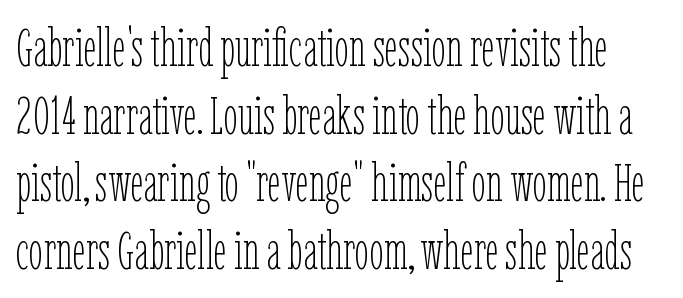
The font is comparable to plain body text, perhaps lighter. The letters advance in unequal steps, a hallmark of proportional type. Notice how the stems are strictly vertical — no italics here. Notice how descenders clear the ascenders below comfortably — that's standard leading. The strip under each line holds only bare page.
